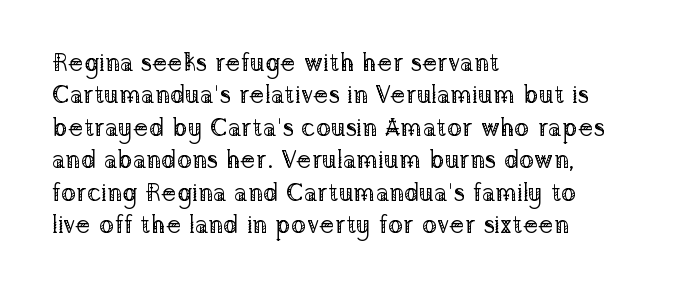
The image shows 25 px text type, upright; set left-aligned, normal line spacing (1.3x), normal letter spacing, not underlined.
